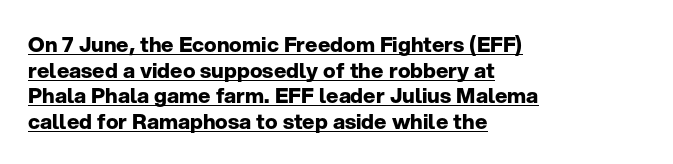
The image shows 21 px bold type, upright; set left-aligned, line spacing 1.22x, normal letter spacing, underlined.
